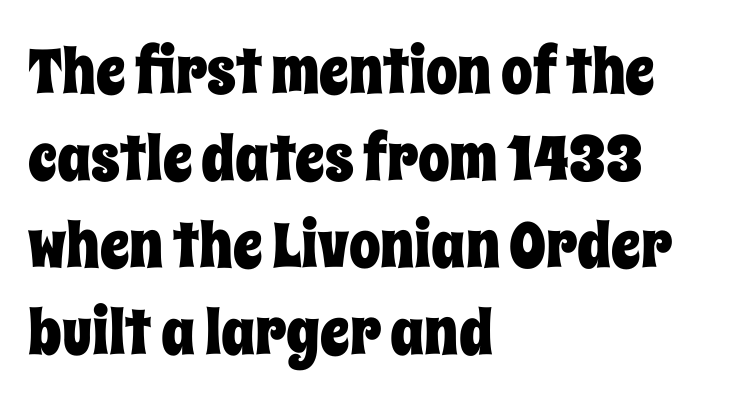
The image shows 63 px condensed type, upright; set left-aligned, normal line spacing (1.38x), normal letter spacing, not underlined; low stroke contrast and a large x-height.
